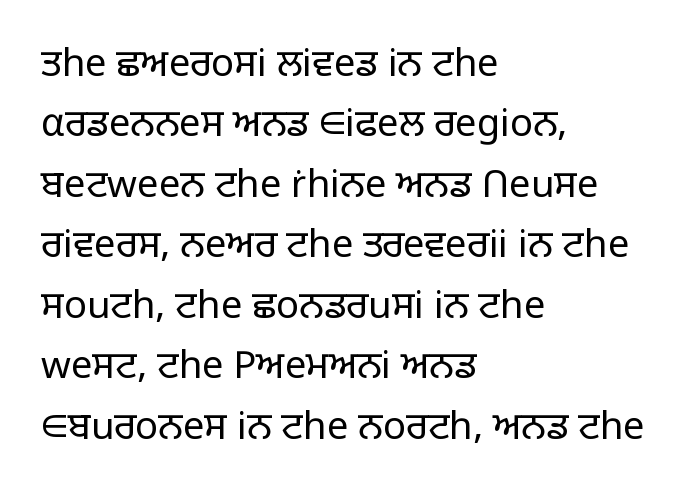
{"serif": "no", "italic": "no", "bold": "no", "weight": "light", "width": "normal", "stroke_contrast": "low", "x_height": "large", "monospaced": "no", "underline": "no", "align": "left", "line_spacing": "normal", "line_spacing_ratio": 1.59, "letter_spacing": "normal", "letter_spacing_em": 0.0, "glyph_px": 38}
